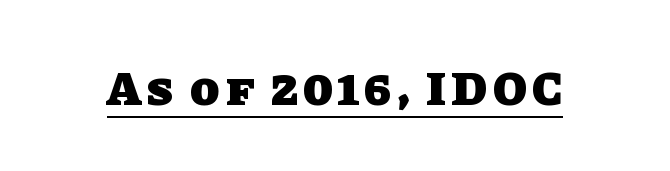
Q: Is the text bold? A: Yes.
Q: Is the typeface a serif or a sans-serif typeface? A: Sans-serif.
Q: Is the text underlined? A: Yes.
Q: Width (condensed, normal, or wide)? A: Normal.
Q: Stroke contrast? A: Low.
Q: x-height? A: Large.
Q: Monospaced? A: No.
